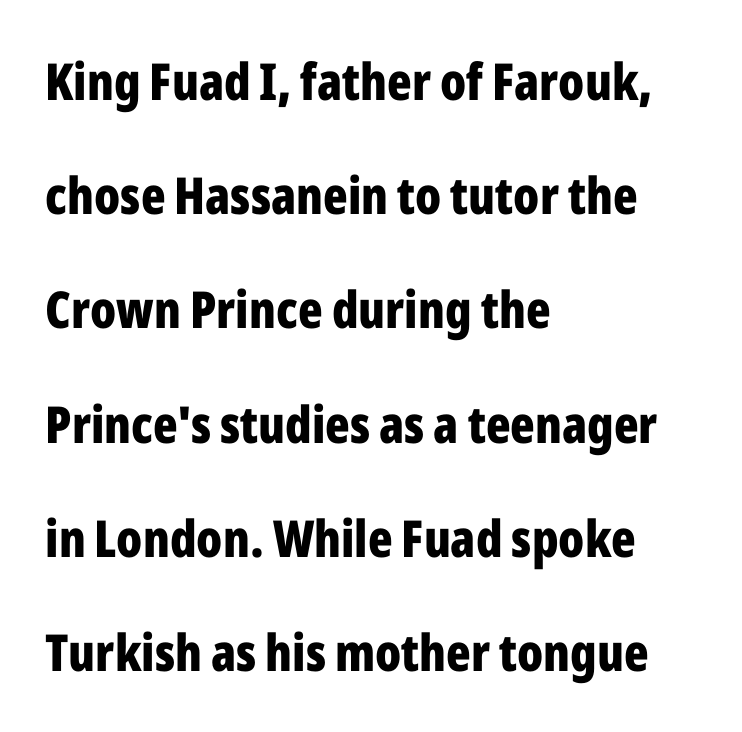
The image shows 51 px bold, condensed sans-serif type, upright; set left-aligned, loose line spacing (2.24x), normal letter spacing, not underlined; low stroke contrast and a medium x-height.
